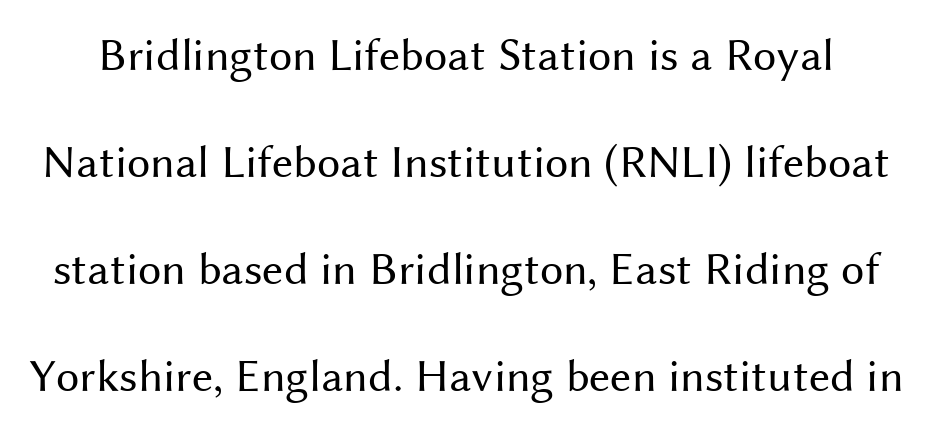
{"serif": "no", "italic": "no", "bold": "no", "weight": "regular", "width": "normal", "stroke_contrast": "medium", "x_height": "medium", "monospaced": "no", "underline": "no", "line_spacing": "loose", "line_spacing_ratio": 2.28, "letter_spacing": "normal", "letter_spacing_em": 0.0, "glyph_px": 47}
